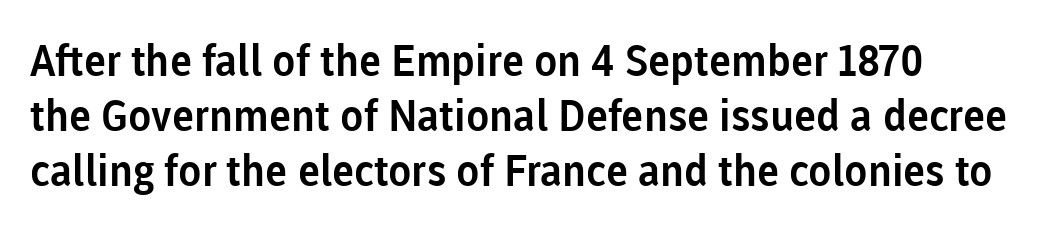
{"serif": "no", "italic": "no", "width": "normal", "stroke_contrast": "low", "x_height": "medium", "monospaced": "no", "underline": "no", "line_spacing": "normal", "line_spacing_ratio": 1.28, "letter_spacing": "normal", "letter_spacing_em": 0.0, "glyph_px": 43}
